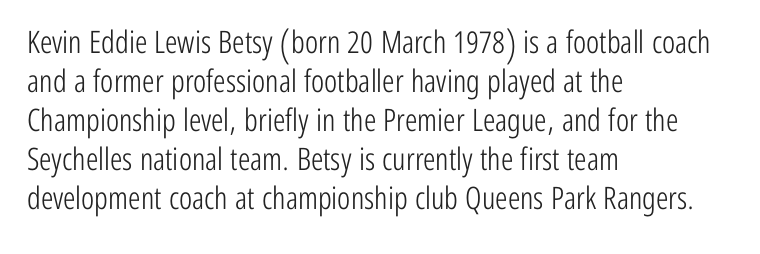
{"serif": "no", "italic": "no", "bold": "no", "weight": "light", "width": "condensed", "stroke_contrast": "low", "x_height": "medium", "monospaced": "no", "underline": "no", "align": "left", "line_spacing": "normal", "line_spacing_ratio": 1.26, "letter_spacing": "normal", "letter_spacing_em": 0.0, "glyph_px": 31}
